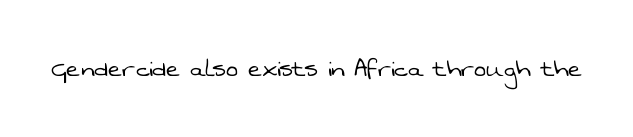
Each letter keeps its own natural width here, so spacing adapts to shape. Bold? No — there's no thickening of the strokes. Spacing between characters is what you'd get straight out of the box. Any mark beneath the type? The region is blank.
